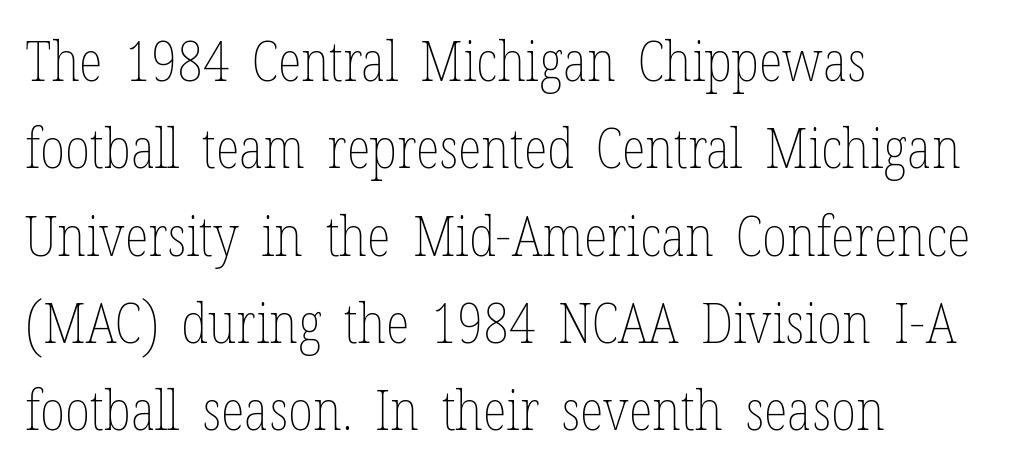
Q: Is the text bold? A: No.
Q: Is the text italic (slanted)? A: No, it is upright.
Q: Is the text underlined? A: No.
Q: How is the paragraph aligned? A: Left-aligned.
Q: Is the spacing between letters normal or unusually wide? A: Normal.
Q: Is the spacing between lines tight, normal or loose? A: Normal.
Q: Width (condensed, normal, or wide)? A: Condensed.
Q: Stroke contrast? A: Low.
Q: x-height? A: Medium.
Q: Monospaced? A: No.
